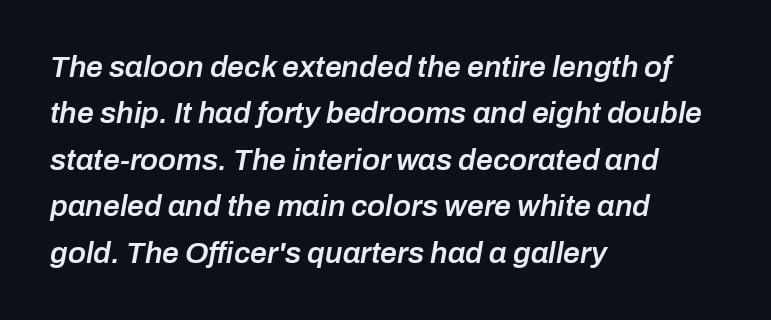
Spacing between characters is what you'd get straight out of the box. The font's italic variant was chosen for this text. The strokes are fattened partway — semibold, not bold. Interline gaps are of average width in this sample. Unmarked baselines from the first word to the last.
